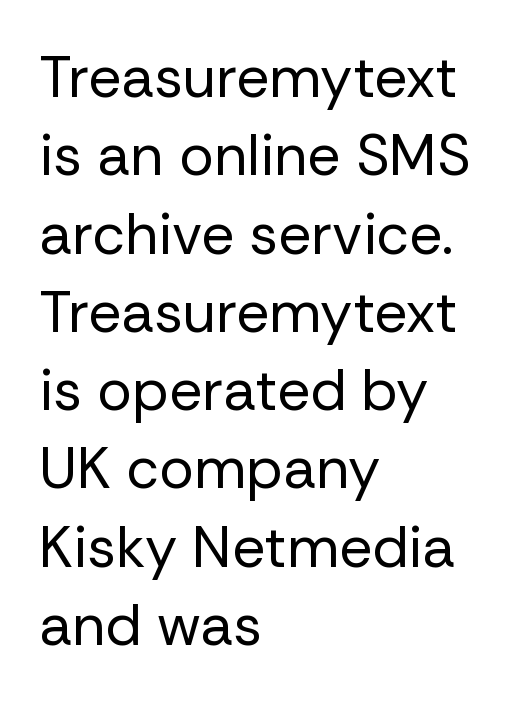
The image shows 58 px regular-weight sans-serif type, upright; set left-aligned, normal line spacing (1.35x), normal letter spacing, not underlined; low stroke contrast and a medium x-height.
